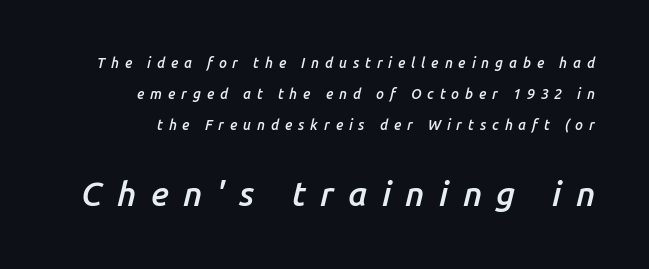
{"italic": "yes", "lean": "right", "slant_degrees": 14, "bold": "semi", "weight": "semibold", "width": "normal", "stroke_contrast": "low", "x_height": "medium", "monospaced": "no", "underline": "no", "align": "right", "line_spacing": "loose", "line_spacing_ratio": 2.2, "letter_spacing": "wide", "letter_spacing_em": 0.42, "larger_block": "second", "size_ratio": 2.43, "glyph_px": 34}
